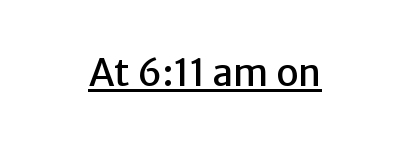
The image shows 37 px sans-serif type, upright; set centered, normal letter spacing, underlined; low stroke contrast and a medium x-height.
